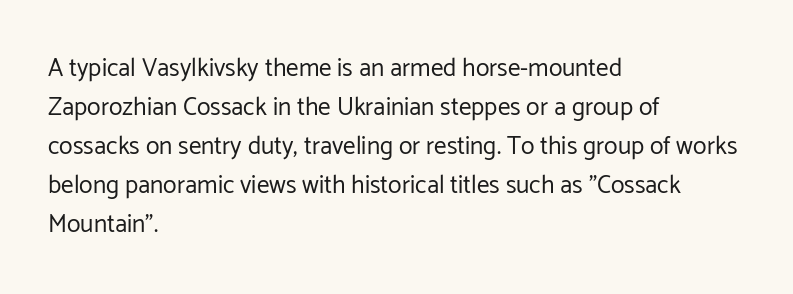
The space between consecutive lines is moderate. In terms of letterspacing, this is plain default setting. This rendering features lettering with no underline. Is the stroke heavy? The answer is a plain regular-or-lighter.
